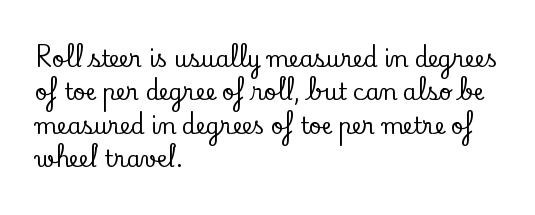
The image shows 22 px text type, upright; set left-aligned, normal line spacing (1.52x), normal letter spacing, not underlined.
